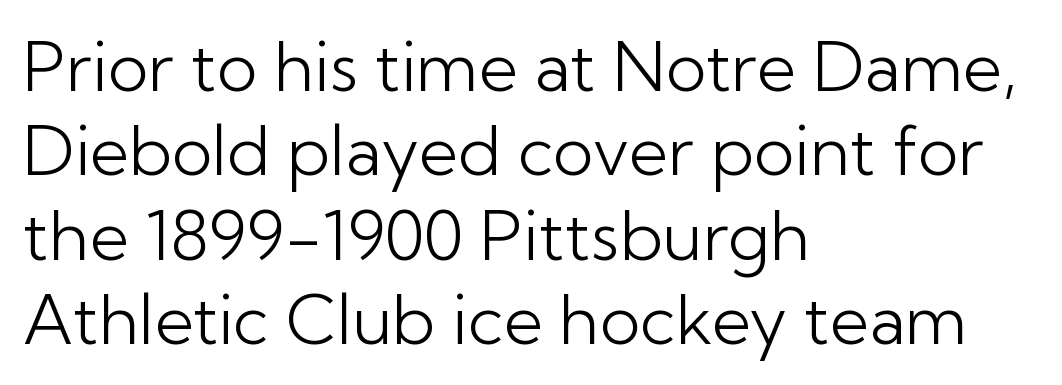
The image shows 68 px light sans-serif type, upright; set left-aligned, line spacing 1.24x, normal letter spacing, not underlined; low stroke contrast and a medium x-height.
